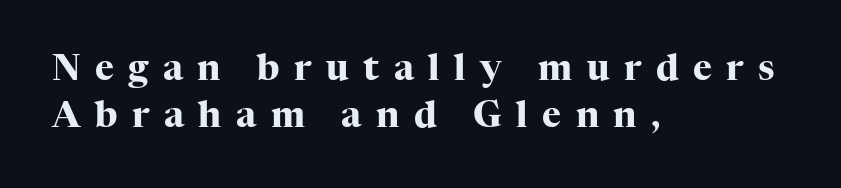
These lines have a slow, spaced-out rhythm from letter to letter. The strokes are fattened all the way to bold. One-word summary of the alignment: left. The foot of each line stays bare and open. Regarding serifs, this sample has them. Unlike italic type, these characters show no tilt at all.
